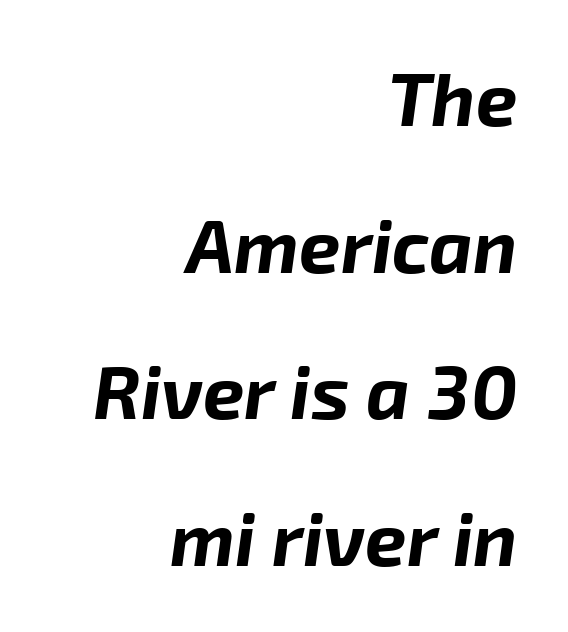
{"italic": "yes", "lean": "right", "slant_degrees": 8, "bold": "yes", "weight": "bold", "width": "normal", "stroke_contrast": "low", "x_height": "medium", "monospaced": "no", "underline": "no", "align": "right", "line_spacing": "loose", "line_spacing_ratio": 1.98, "letter_spacing": "normal", "letter_spacing_em": 0.0, "glyph_px": 74}
